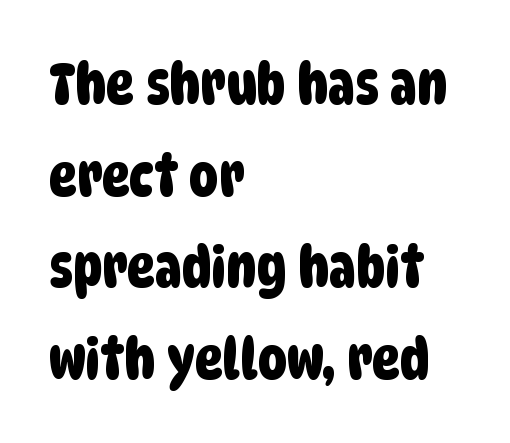
Q: Is the typeface a serif or a sans-serif typeface? A: Sans-serif.
Q: Is the text underlined? A: No.
Q: How is the paragraph aligned? A: Left-aligned.
Q: Is the spacing between letters normal or unusually wide? A: Normal.
Q: Is the spacing between lines tight, normal or loose? A: Normal.
Q: Width (condensed, normal, or wide)? A: Condensed.
Q: Stroke contrast? A: Low.
Q: x-height? A: Large.
Q: Monospaced? A: No.
